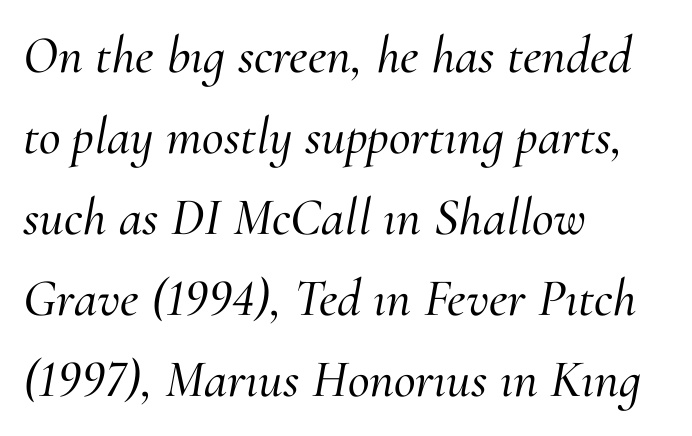
{"serif": "yes", "italic": "yes", "lean": "right", "slant_degrees": 10, "width": "normal", "stroke_contrast": "medium", "x_height": "small", "monospaced": "no", "underline": "no", "align": "left", "line_spacing": "normal", "line_spacing_ratio": 1.53, "letter_spacing": "normal", "letter_spacing_em": 0.0, "glyph_px": 53}
